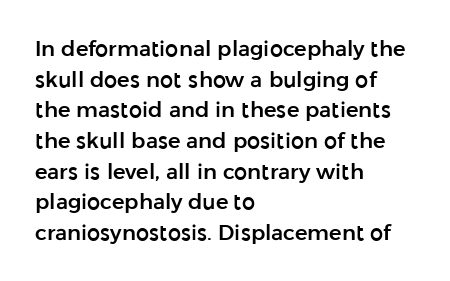
Q: Is the text italic (slanted)? A: No, it is upright.
Q: Is the text underlined? A: No.
Q: How is the paragraph aligned? A: Left-aligned.
Q: Is the spacing between letters normal or unusually wide? A: Normal.
Q: Is the spacing between lines tight, normal or loose? A: Normal.
